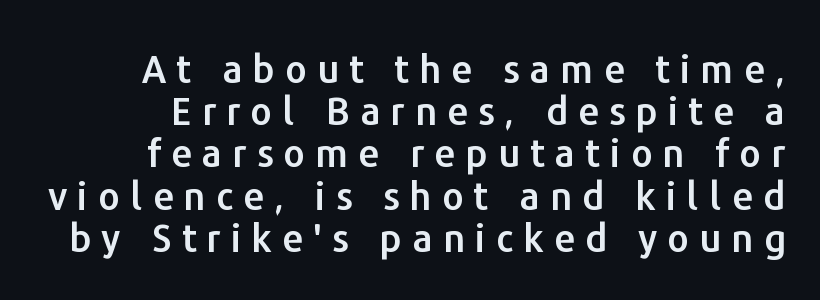
A sans-serif font was chosen for this passage. You could not count columns in this text — the font is proportionally spaced. The foot of each line stays bare and open. This is the regular roman posture of the typeface. Someone cranked the tracking dial way up on this one. The rendering uses a small line-height, squeezing the rows.
